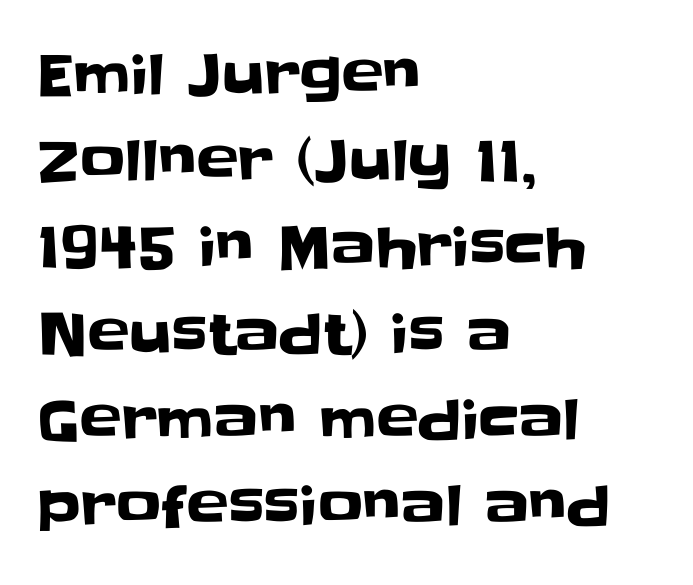
Q: Is the text italic (slanted)? A: No, it is upright.
Q: Is the typeface a serif or a sans-serif typeface? A: Sans-serif.
Q: Is the text underlined? A: No.
Q: How is the paragraph aligned? A: Left-aligned.
Q: Is the spacing between letters normal or unusually wide? A: Normal.
Q: Is the spacing between lines tight, normal or loose? A: Normal.
Q: Width (condensed, normal, or wide)? A: Normal.
Q: Stroke contrast? A: Low.
Q: x-height? A: Large.
Q: Monospaced? A: No.
